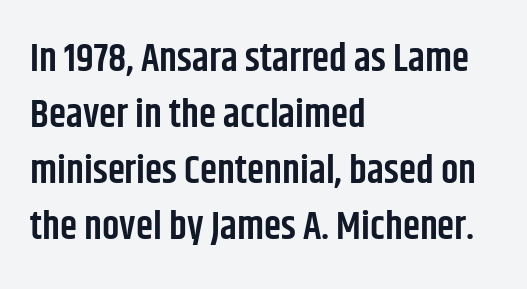
Q: Is the text bold? A: Semi-bold.
Q: Is the text italic (slanted)? A: No, it is upright.
Q: Is the typeface a serif or a sans-serif typeface? A: Sans-serif.
Q: Is the text underlined? A: No.
Q: How is the paragraph aligned? A: Left-aligned.
Q: Is the spacing between letters normal or unusually wide? A: Normal.
Q: Is the spacing between lines tight, normal or loose? A: Normal.
Q: Width (condensed, normal, or wide)? A: Condensed.
Q: Stroke contrast? A: Low.
Q: x-height? A: Large.
Q: Monospaced? A: No.
